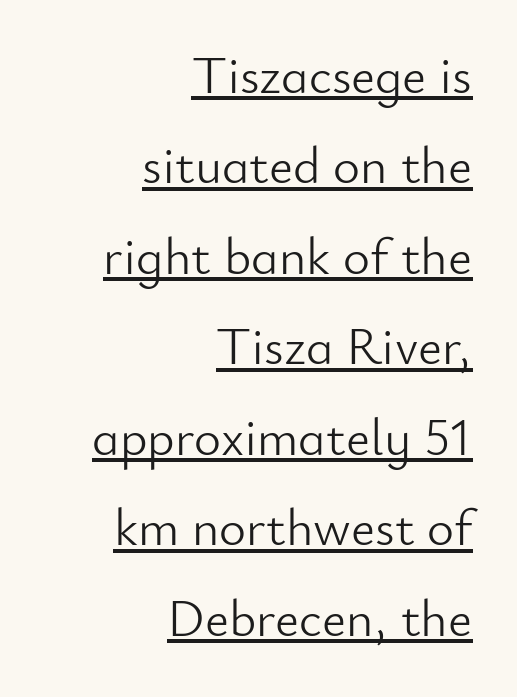
The image shows 52 px light sans-serif type, upright; set right-aligned, line spacing 1.74x, normal letter spacing, underlined; low stroke contrast and a small x-height.
